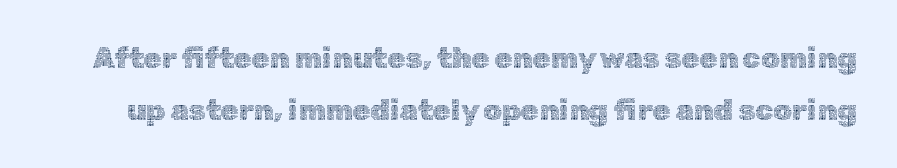
Q: Is the text bold? A: No.
Q: Is the text italic (slanted)? A: No, it is upright.
Q: Is the text underlined? A: No.
Q: Is the spacing between letters normal or unusually wide? A: Normal.
Q: Width (condensed, normal, or wide)? A: Normal.
Q: x-height? A: Medium.
Q: Monospaced? A: No.
